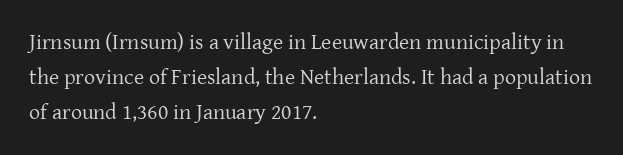
{"italic": "no", "bold": "no", "underline": "no", "align": "left", "line_spacing": "normal", "line_spacing_ratio": 1.59, "letter_spacing": "normal", "letter_spacing_em": 0.0, "glyph_px": 22}
